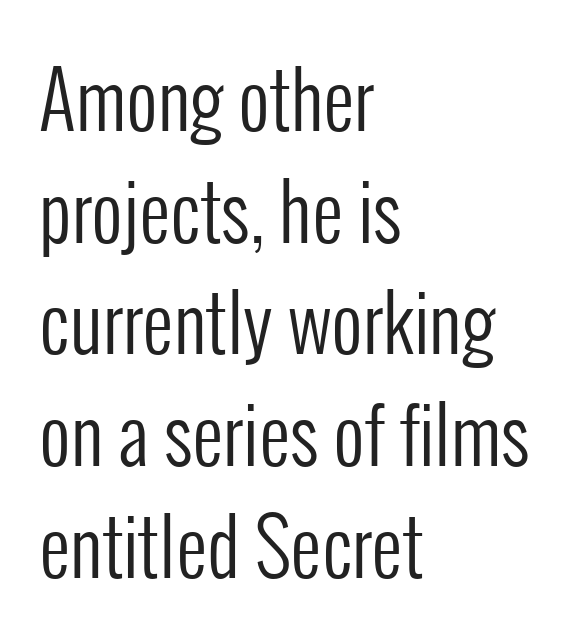
Q: Is the text bold? A: No.
Q: Is the text italic (slanted)? A: No, it is upright.
Q: Is the typeface a serif or a sans-serif typeface? A: Sans-serif.
Q: Is the text underlined? A: No.
Q: How is the paragraph aligned? A: Left-aligned.
Q: Is the spacing between letters normal or unusually wide? A: Normal.
Q: Is the spacing between lines tight, normal or loose? A: Normal.
Q: Width (condensed, normal, or wide)? A: Condensed.
Q: Stroke contrast? A: Low.
Q: x-height? A: Medium.
Q: Monospaced? A: No.
